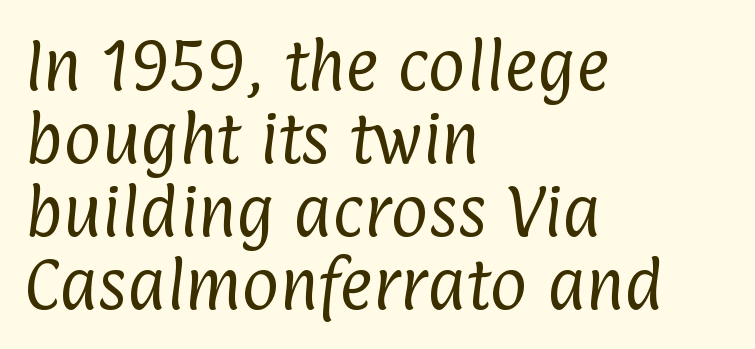
The image shows 57 px regular-weight, condensed sans-serif type; set left-aligned, normal line spacing (1.28x), normal letter spacing, not underlined; low stroke contrast and a medium x-height.
